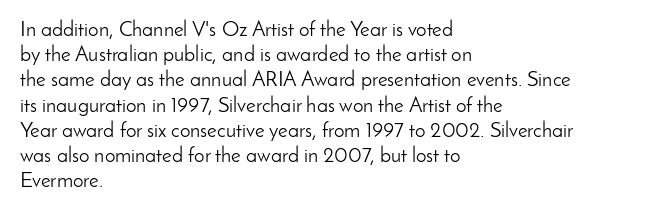
The image shows 21 px text type, upright; set left-aligned, line spacing 1.2x, normal letter spacing, not underlined.
